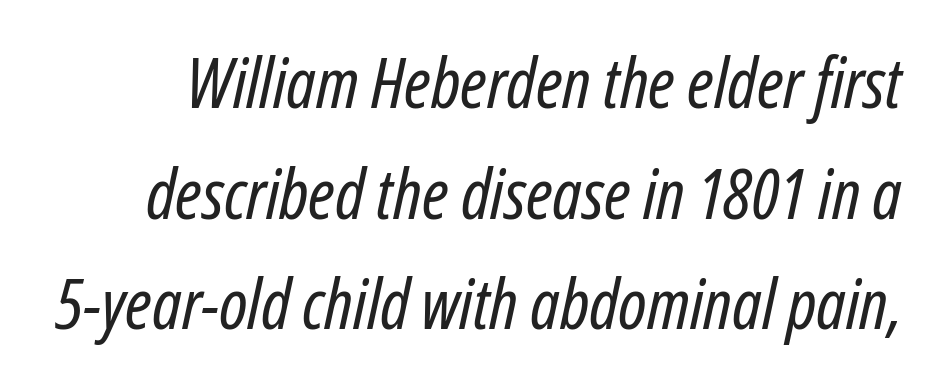
{"italic": "yes", "lean": "right", "slant_degrees": 12, "bold": "no", "weight": "regular", "width": "condensed", "stroke_contrast": "low", "x_height": "medium", "monospaced": "no", "underline": "no", "line_spacing": "normal", "line_spacing_ratio": 1.58, "letter_spacing": "normal", "letter_spacing_em": 0.0, "glyph_px": 70}
